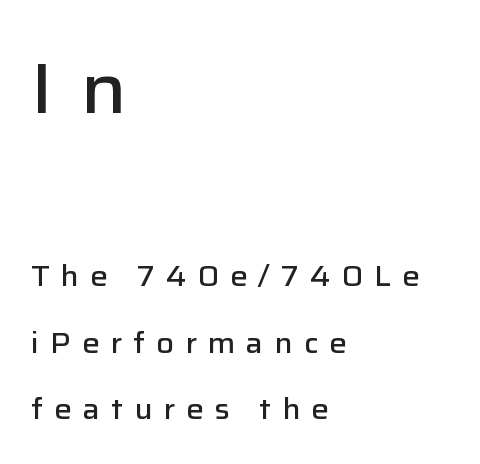
The image shows 72 px semibold sans-serif type, upright; set left-aligned, loose line spacing (2.29x), unusually wide letter spacing (+0.38 em), not underlined; the first (top) block is 2.48x larger; low stroke contrast and a medium x-height.
